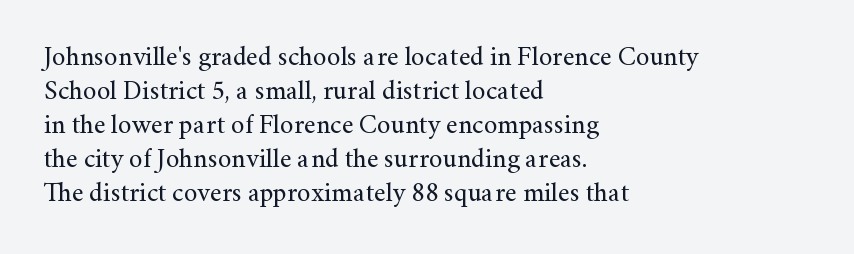
{"italic": "no", "bold": "no", "underline": "no", "align": "left", "line_spacing": "normal", "line_spacing_ratio": 1.26, "letter_spacing": "normal", "letter_spacing_em": 0.0, "glyph_px": 27}
